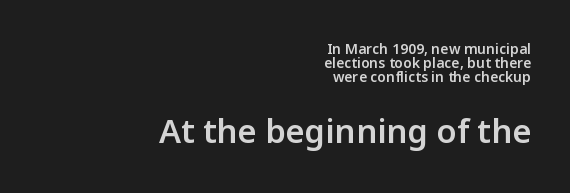
Posture: vertical. Do the characters align in a grid? No, the font is proportional. Typeset ragged left — the right edge is the straight one. Notice the strokes are somewhat thickened but not fully heavy: this is a semibold. Regarding serifs, this sample does without them. The passage shown has conventional tracking throughout.
